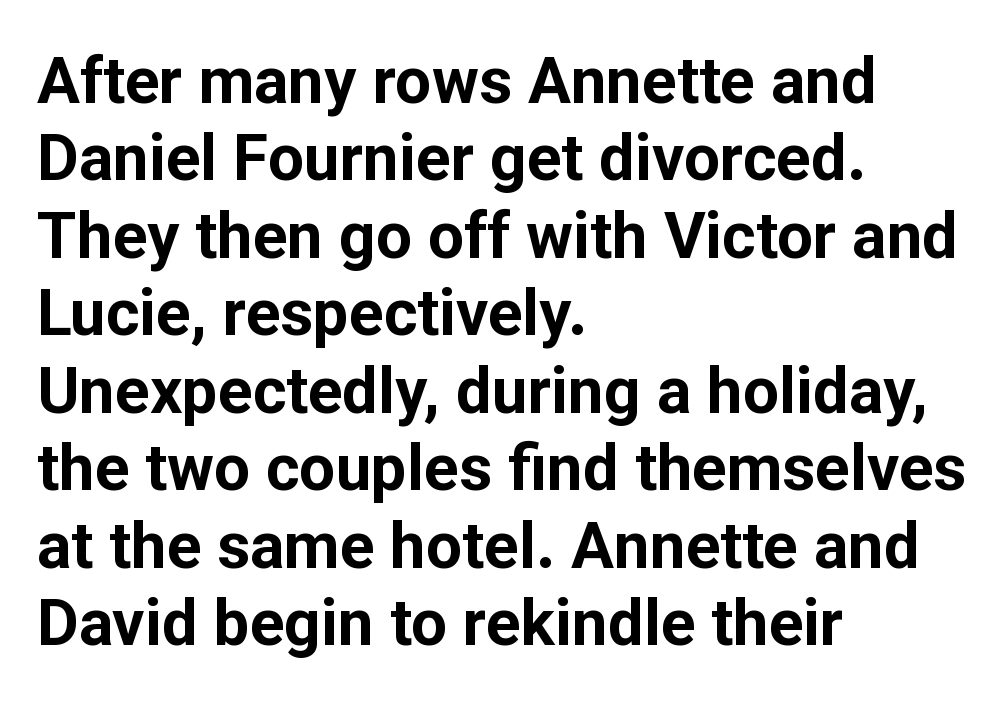
Examine the stroke ends and you'll find no serifs. Designer's note — italics off, roman on. Rule under the text: the space is simply empty. The rendering uses natural spacing where letterforms have individual widths. This is heavy type, rendered in bold.
